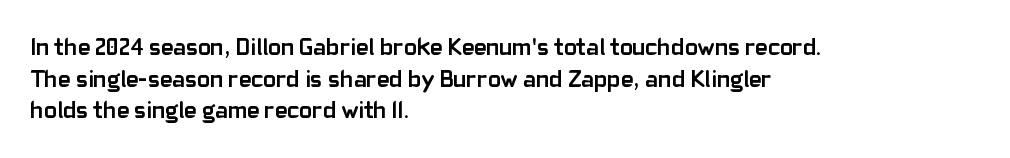
The image shows 24 px bold type, upright; set left-aligned, normal line spacing (1.32x), normal letter spacing, not underlined.
